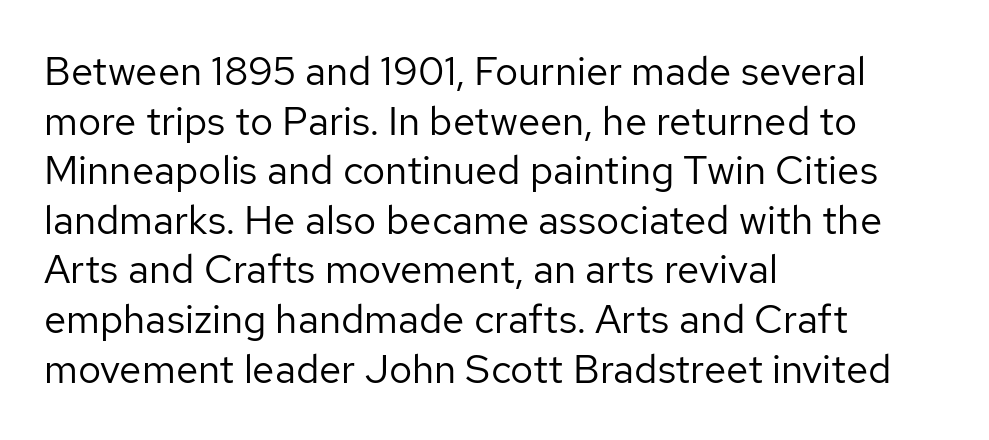
The glyphs in this specimen are sans serif. Think standard paragraph weight, or any step lighter than that. Tracking value appears to be zero — textbook default spacing. Note the varied advance widths — an 'i' is clearly narrower than an 'm'.
